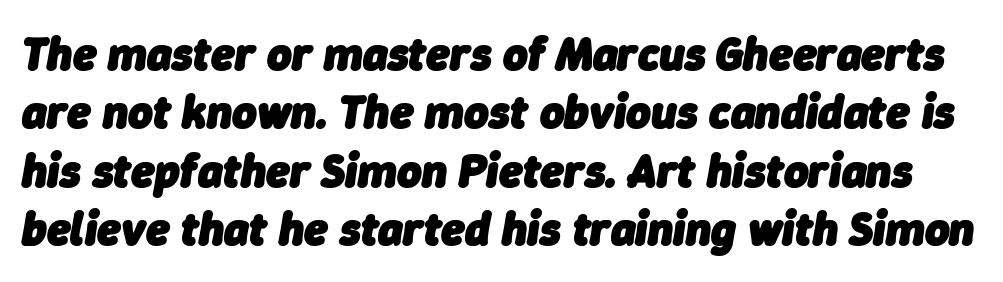
The image shows 47 px heavy type, italic (leaning right); set line spacing 1.24x, normal letter spacing, not underlined; low stroke contrast and a medium x-height.
